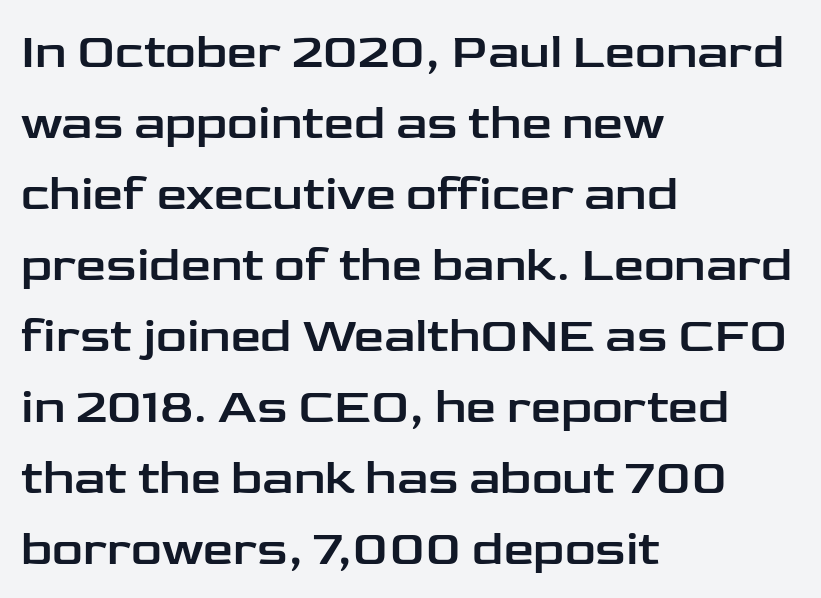
The image shows 48 px wide sans-serif type, upright; set left-aligned, normal line spacing (1.48x), normal letter spacing, not underlined; low stroke contrast and a medium x-height.
